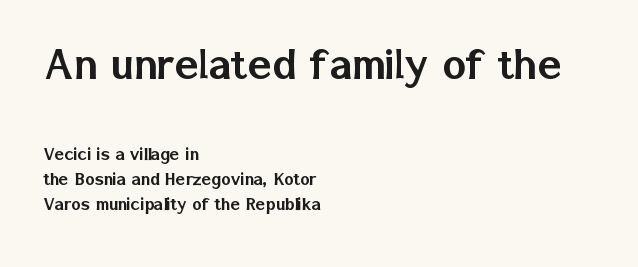
The image shows 50 px sans-serif type, upright; set left-aligned, normal line spacing (1.26x), normal letter spacing, not underlined; the first (top) block is 2.5x larger; low stroke contrast and a medium x-height.
